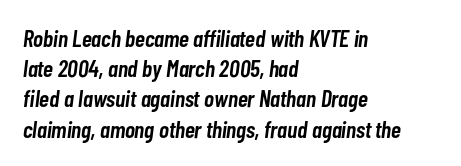
Q: Is the text bold? A: Semi-bold.
Q: Is the text italic (slanted)? A: Yes, it leans right by about 7 degrees.
Q: Is the text underlined? A: No.
Q: How is the paragraph aligned? A: Left-aligned.
Q: Is the spacing between letters normal or unusually wide? A: Normal.
Q: Is the spacing between lines tight, normal or loose? A: Normal.
